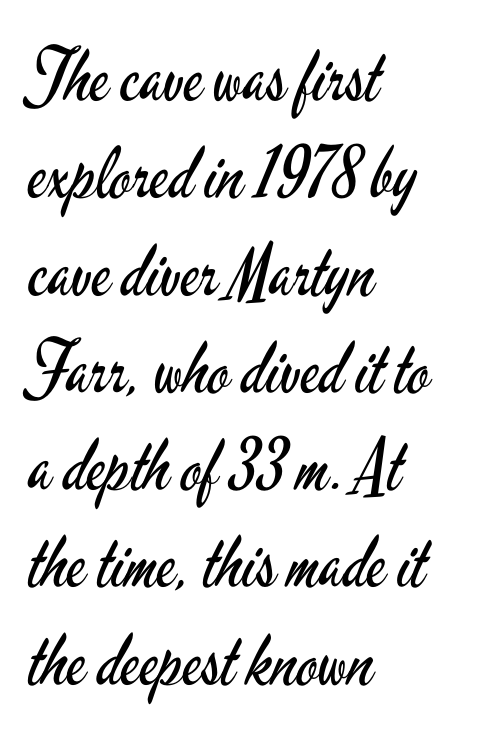
The image shows 71 px regular-weight, condensed sans-serif type; set left-aligned, normal line spacing (1.37x), normal letter spacing, not underlined; low stroke contrast and a small x-height.
